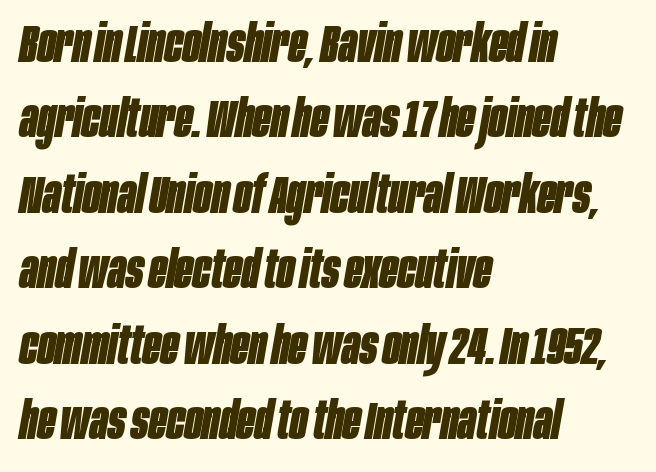
Spacing between characters is what you'd get straight out of the box. Descenders are the only things crossing below the line. What's the leading like? Ordinary, nothing unusual. This rendering uses left alignment, leaving the right contour irregular.
